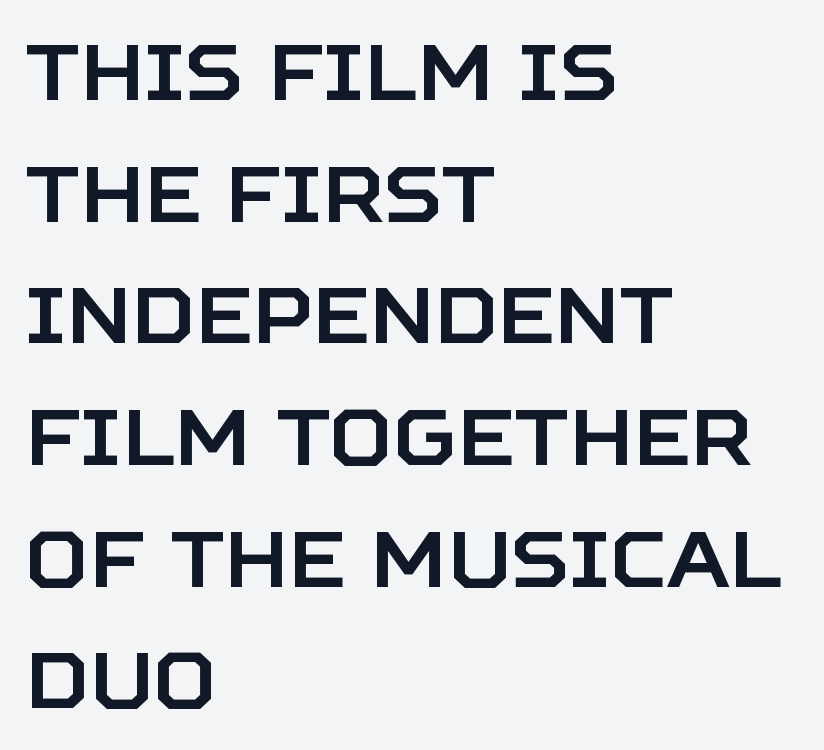
Q: Is the text italic (slanted)? A: No, it is upright.
Q: Is the typeface a serif or a sans-serif typeface? A: Sans-serif.
Q: Is the text underlined? A: No.
Q: How is the paragraph aligned? A: Left-aligned.
Q: Is the spacing between letters normal or unusually wide? A: Normal.
Q: Is the spacing between lines tight, normal or loose? A: Normal.
Q: Width (condensed, normal, or wide)? A: Normal.
Q: Stroke contrast? A: Low.
Q: x-height? A: Large.
Q: Monospaced? A: No.
